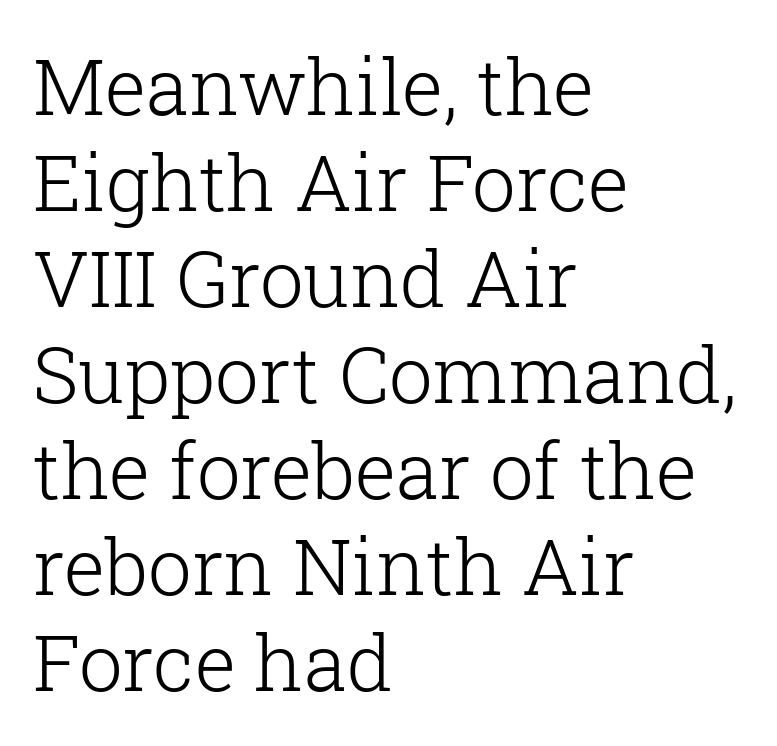
{"serif": "yes", "italic": "no", "bold": "no", "weight": "light", "width": "normal", "stroke_contrast": "low", "x_height": "medium", "monospaced": "no", "underline": "no", "align": "left", "line_spacing_ratio": 1.23, "letter_spacing": "normal", "letter_spacing_em": 0.0, "glyph_px": 78}
